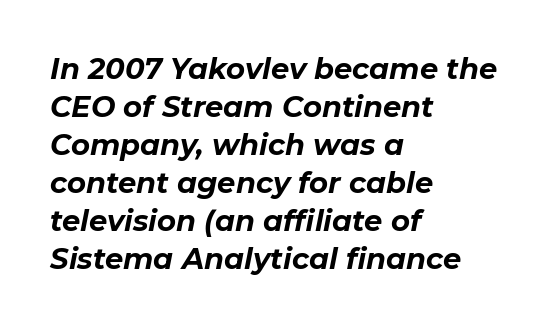
{"italic": "yes", "lean": "right", "slant_degrees": 11, "bold": "yes", "weight": "bold", "width": "normal", "stroke_contrast": "low", "x_height": "medium", "monospaced": "no", "underline": "no", "align": "left", "line_spacing": "normal", "line_spacing_ratio": 1.31, "letter_spacing": "normal", "letter_spacing_em": 0.0, "glyph_px": 29}
